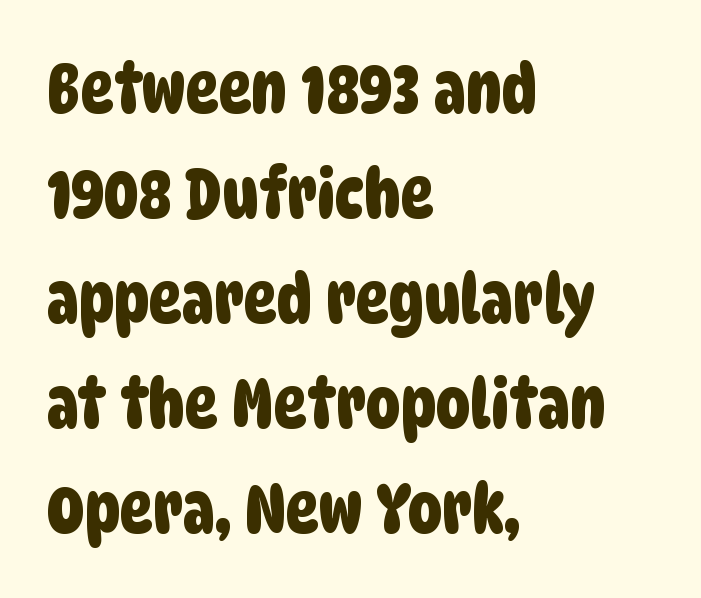
{"serif": "no", "width": "condensed", "stroke_contrast": "low", "x_height": "large", "monospaced": "no", "underline": "no", "align": "left", "line_spacing": "normal", "line_spacing_ratio": 1.52, "letter_spacing": "normal", "letter_spacing_em": 0.0, "glyph_px": 69}
